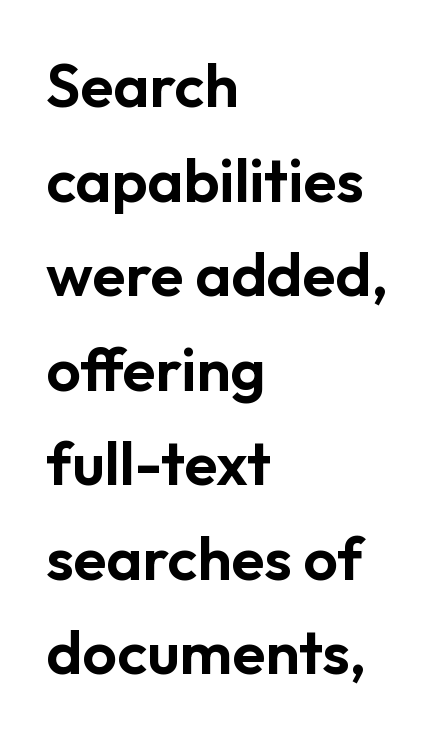
{"serif": "no", "italic": "no", "width": "normal", "stroke_contrast": "low", "x_height": "medium", "monospaced": "no", "underline": "no", "align": "left", "line_spacing": "normal", "line_spacing_ratio": 1.55, "letter_spacing": "normal", "letter_spacing_em": 0.0, "glyph_px": 61}
